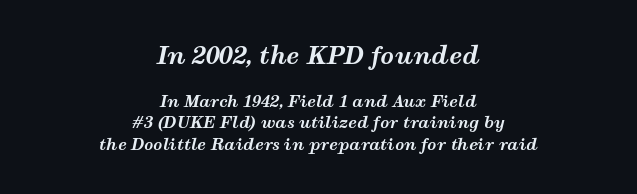
{"italic": "yes", "lean": "right", "slant_degrees": 12, "bold": "yes", "underline": "no", "align": "center", "line_spacing": "normal", "line_spacing_ratio": 1.33, "letter_spacing": "normal", "letter_spacing_em": 0.0, "larger_block": "first", "size_ratio": 1.5, "glyph_px": 24}
